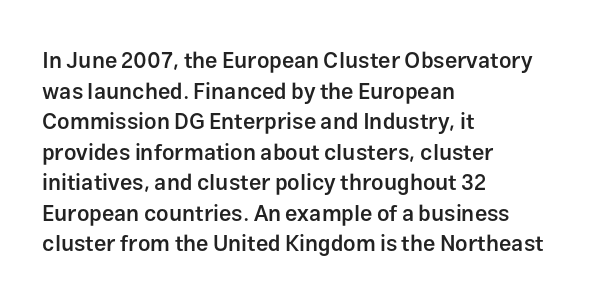
Q: Is the text bold? A: Semi-bold.
Q: Is the text italic (slanted)? A: No, it is upright.
Q: Is the text underlined? A: No.
Q: How is the paragraph aligned? A: Left-aligned.
Q: Is the spacing between letters normal or unusually wide? A: Normal.
Q: Is the spacing between lines tight, normal or loose? A: Normal.
